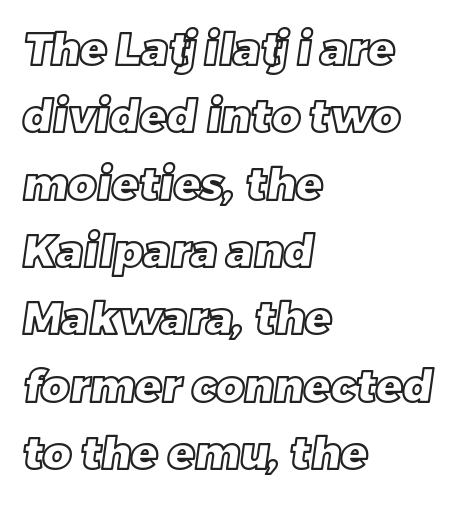
{"width": "normal", "x_height": "large", "monospaced": "no", "underline": "no", "align": "left", "line_spacing": "normal", "line_spacing_ratio": 1.53, "letter_spacing": "normal", "letter_spacing_em": 0.0, "glyph_px": 44}
